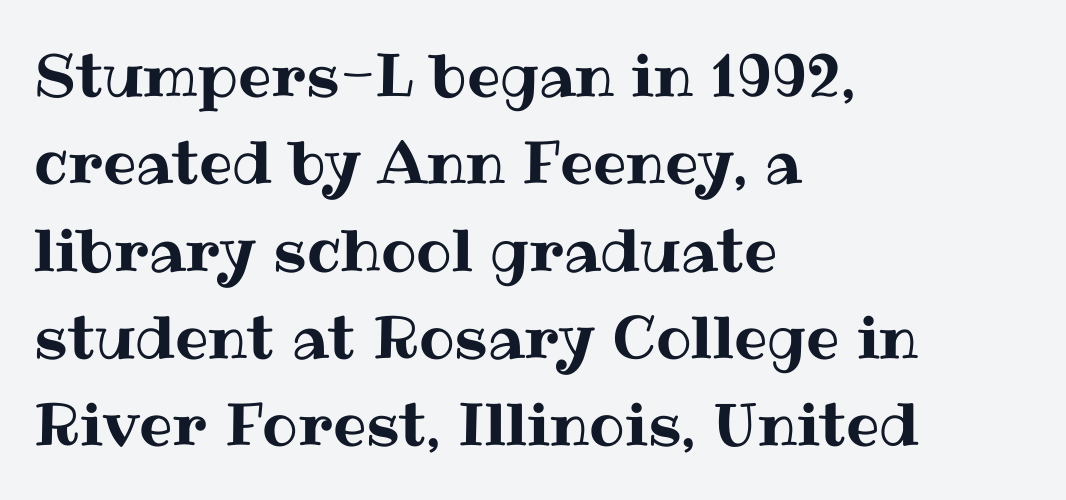
The image shows 59 px text type, upright; set left-aligned, normal line spacing (1.48x), normal letter spacing, not underlined; medium stroke contrast and a medium x-height.
